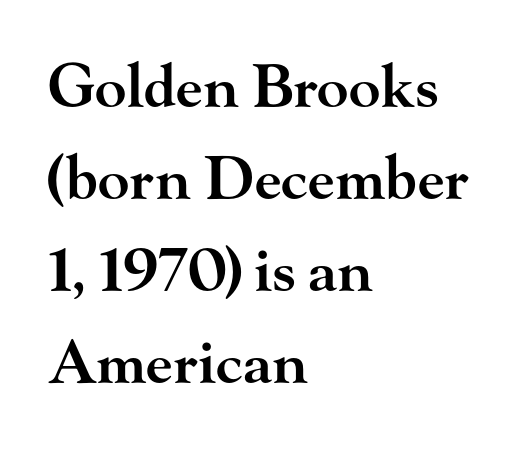
Q: Is the text bold? A: Semi-bold.
Q: Is the text italic (slanted)? A: No, it is upright.
Q: Is the typeface a serif or a sans-serif typeface? A: Serif.
Q: Is the text underlined? A: No.
Q: How is the paragraph aligned? A: Left-aligned.
Q: Is the spacing between letters normal or unusually wide? A: Normal.
Q: Is the spacing between lines tight, normal or loose? A: Normal.
Q: Width (condensed, normal, or wide)? A: Wide.
Q: Stroke contrast? A: High.
Q: x-height? A: Small.
Q: Monospaced? A: No.
